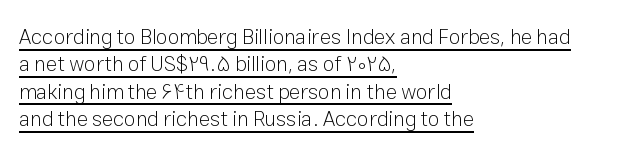
{"italic": "no", "bold": "no", "underline": "yes", "align": "left", "line_spacing": "normal", "line_spacing_ratio": 1.3, "letter_spacing": "normal", "letter_spacing_em": 0.0, "glyph_px": 21}
